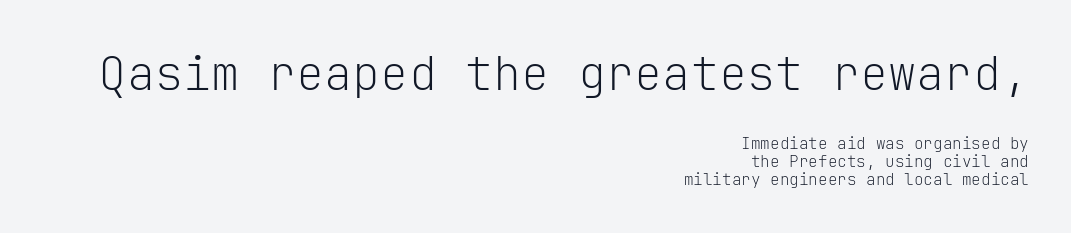
{"serif": "no", "italic": "no", "bold": "no", "weight": "light", "width": "normal", "stroke_contrast": "low", "x_height": "medium", "monospaced": "yes", "underline": "no", "align": "right", "line_spacing": "tight", "line_spacing_ratio": 1.12, "letter_spacing": "normal", "letter_spacing_em": 0.0, "larger_block": "first", "size_ratio": 2.94, "glyph_px": 47}
